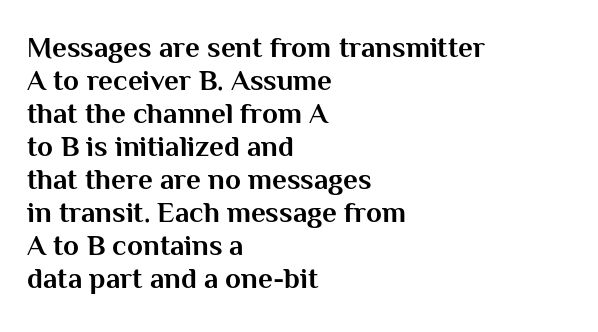
The image shows 29 px bold sans-serif type, upright; set left-aligned, tight line spacing (1.14x), normal letter spacing, not underlined; medium stroke contrast and a medium x-height.
